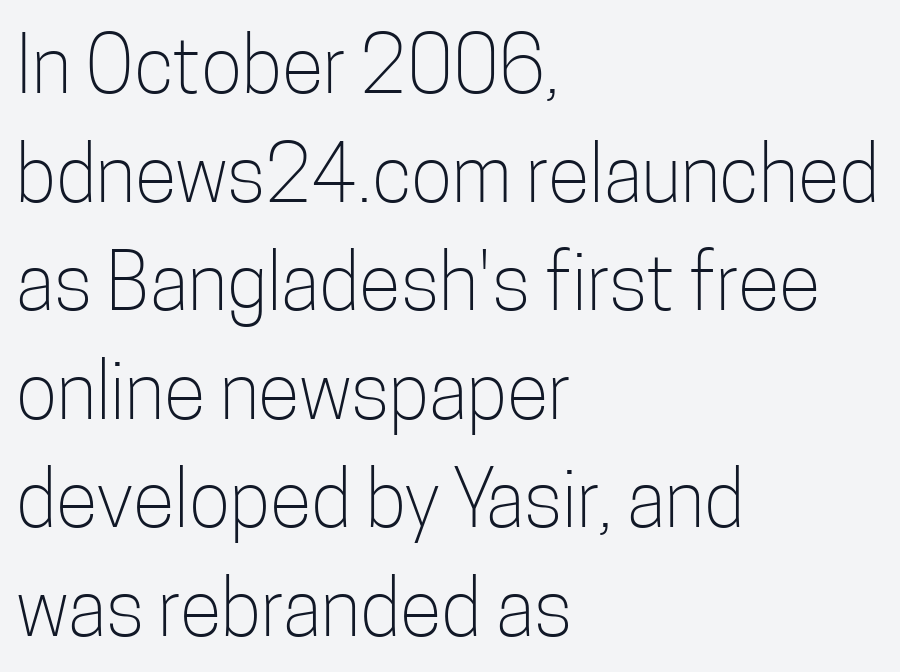
Examine the stroke ends and you'll find no serifs. Ink coverage per letter is moderate at most. The line texture is even and compact thanks to regular tracking. Posture: upright roman.
